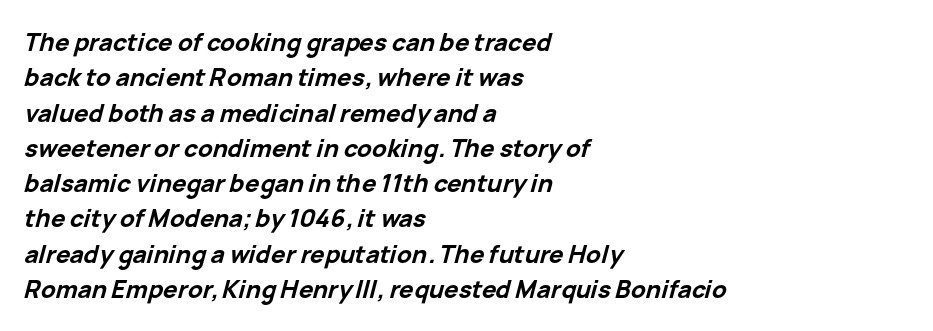
Q: Is the text bold? A: Yes.
Q: Is the text italic (slanted)? A: Yes, it leans right by about 15 degrees.
Q: Is the text underlined? A: No.
Q: How is the paragraph aligned? A: Left-aligned.
Q: Is the spacing between letters normal or unusually wide? A: Normal.
Q: Is the spacing between lines tight, normal or loose? A: Normal.
